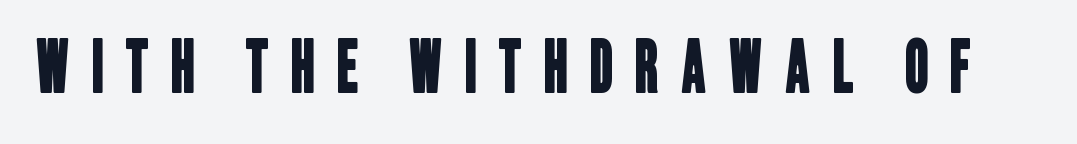
{"serif": "no", "width": "condensed", "stroke_contrast": "low", "x_height": "large", "monospaced": "no", "underline": "no", "letter_spacing": "wide", "letter_spacing_em": 0.32, "glyph_px": 71}
